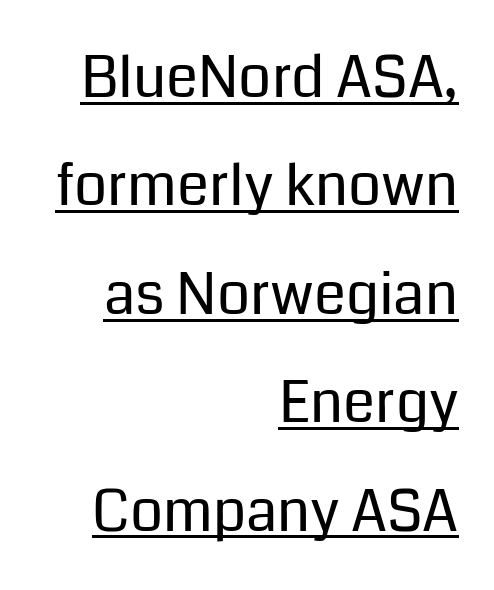
Spacing verdict: proportional, widths tailored to each character. Line ends are locked; line starts wander. Stem width sits at or under what a default text font uses. The glyphs in this specimen are sans serif.
